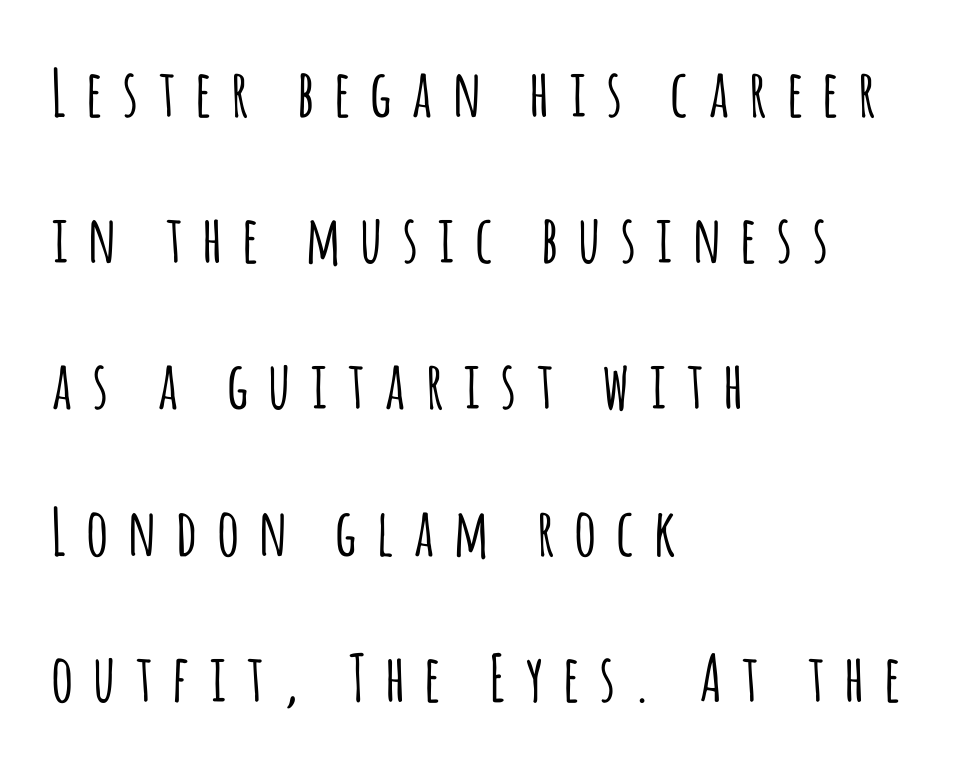
Teacher's note: observe the even left margin — that is flush-left alignment. Rendered with straight, roman letterforms. Do the characters align in a grid? No, the font is proportional. Each word looks stretched out because of the extra space between its letters. The baseline area is clear. Grotesque or geometric, the face here clearly has no serifs.
